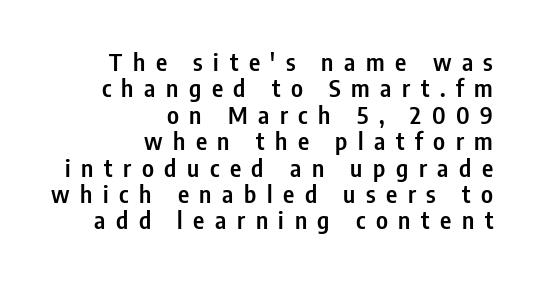
The image shows 24 px text type, upright; set right-aligned, tight line spacing (1.1x), unusually wide letter spacing (+0.44 em), not underlined.
